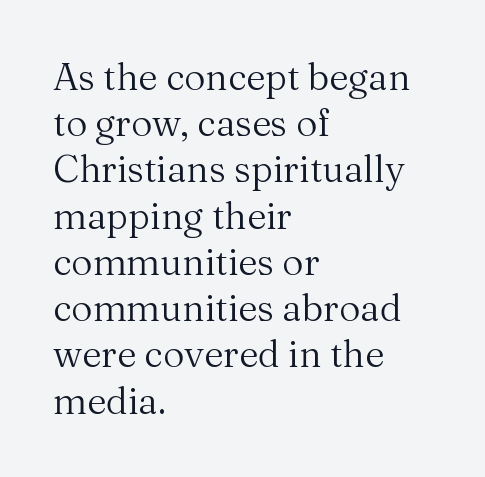
{"serif": "yes", "italic": "no", "bold": "no", "weight": "regular", "width": "normal", "stroke_contrast": "medium", "x_height": "medium", "monospaced": "no", "underline": "no", "align": "left", "line_spacing": "normal", "line_spacing_ratio": 1.25, "letter_spacing": "normal", "letter_spacing_em": 0.0, "glyph_px": 37}
